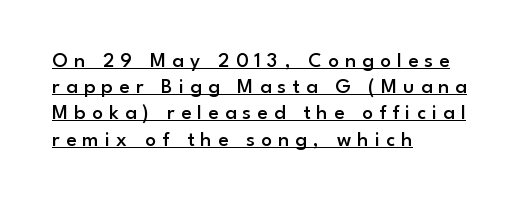
Q: Is the text bold? A: Semi-bold.
Q: Is the text italic (slanted)? A: No, it is upright.
Q: Is the text underlined? A: Yes.
Q: How is the paragraph aligned? A: Left-aligned.
Q: Is the spacing between letters normal or unusually wide? A: Unusually wide.
Q: Is the spacing between lines tight, normal or loose? A: Normal.
